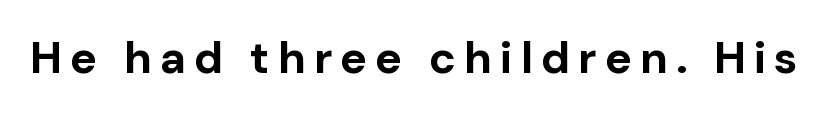
{"serif": "no", "italic": "no", "bold": "yes", "weight": "bold", "width": "normal", "stroke_contrast": "low", "x_height": "medium", "monospaced": "no", "underline": "no", "glyph_px": 45}
